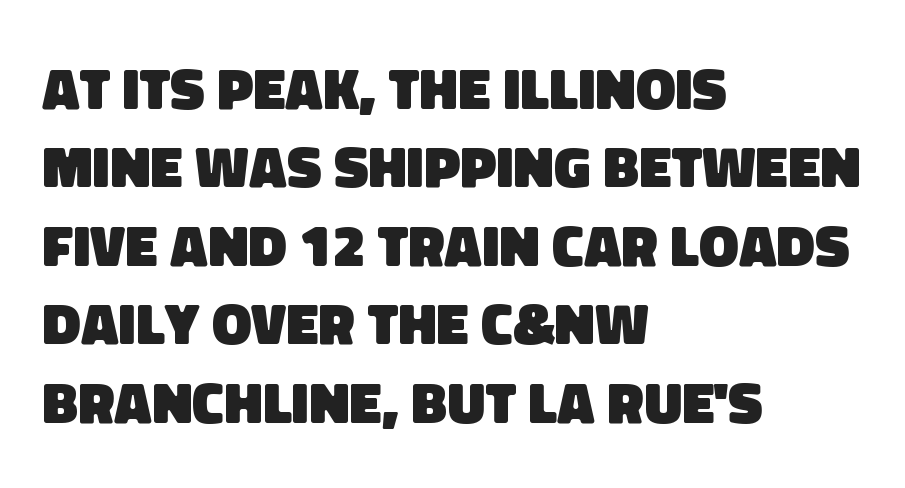
The image shows 59 px heavy sans-serif type; set left-aligned, normal line spacing (1.33x), normal letter spacing, not underlined; low stroke contrast and a large x-height.
